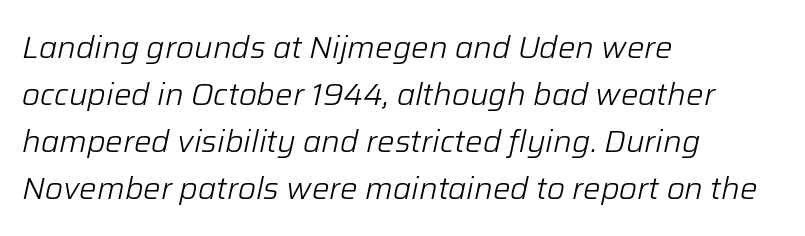
Q: Is the text bold? A: No.
Q: Is the text italic (slanted)? A: Yes, it leans right by about 12 degrees.
Q: Is the text underlined? A: No.
Q: How is the paragraph aligned? A: Left-aligned.
Q: Is the spacing between letters normal or unusually wide? A: Normal.
Q: Is the spacing between lines tight, normal or loose? A: Normal.
Q: Width (condensed, normal, or wide)? A: Normal.
Q: Stroke contrast? A: Low.
Q: x-height? A: Medium.
Q: Monospaced? A: No.
